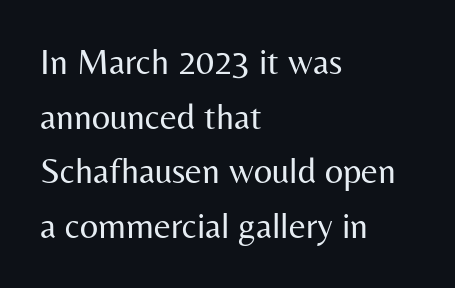
The image shows 36 px regular-weight sans-serif type, upright; set left-aligned, normal line spacing (1.52x), normal letter spacing, not underlined; medium stroke contrast and a medium x-height.
